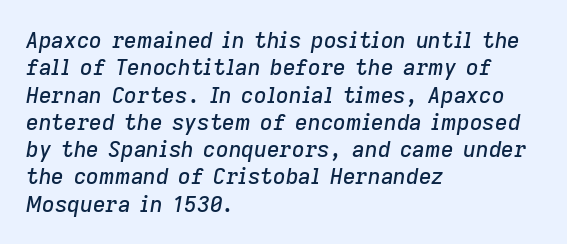
Letter spacing: default. Decoration check: the copy has no underline. Is the block centered? No — it sits flush against the left margin. This sample uses an oblique cut, with every glyph tilted off the vertical.
